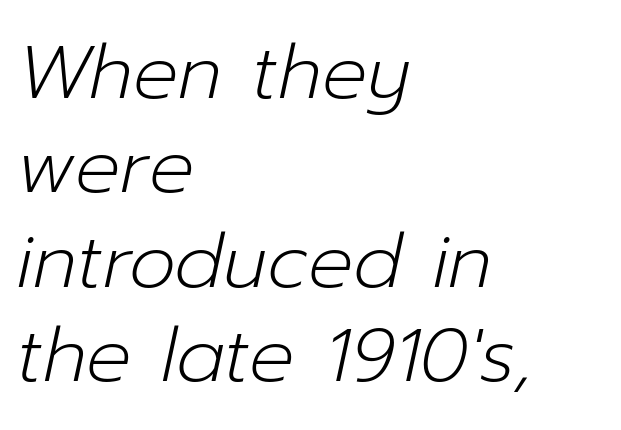
{"italic": "yes", "lean": "right", "slant_degrees": 12, "bold": "no", "weight": "light", "width": "normal", "stroke_contrast": "low", "x_height": "medium", "monospaced": "no", "underline": "no", "align": "left", "line_spacing": "normal", "line_spacing_ratio": 1.26, "letter_spacing": "normal", "letter_spacing_em": 0.0, "glyph_px": 75}
